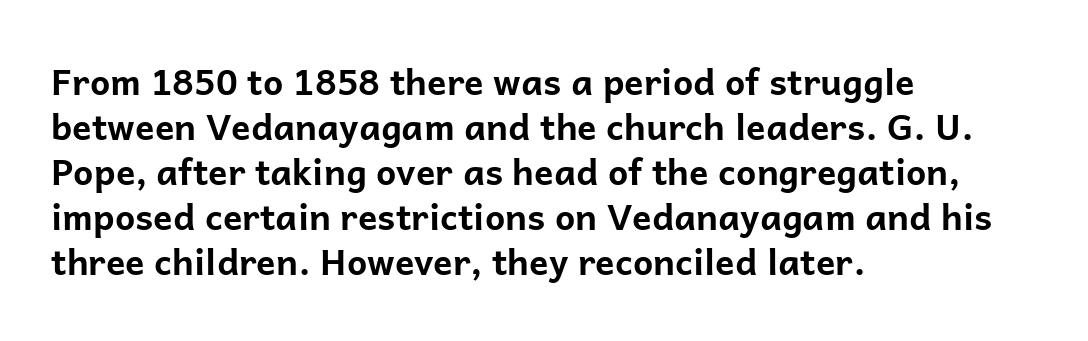
{"serif": "no", "italic": "no", "bold": "yes", "weight": "bold", "width": "normal", "stroke_contrast": "low", "x_height": "medium", "monospaced": "no", "underline": "no", "align": "left", "line_spacing": "normal", "line_spacing_ratio": 1.25, "letter_spacing": "normal", "letter_spacing_em": 0.0, "glyph_px": 36}
